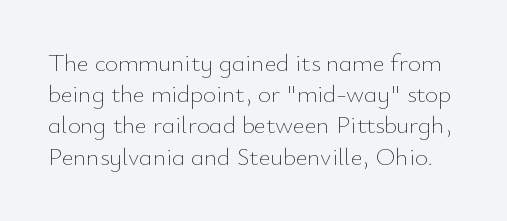
Q: Is the text bold? A: No.
Q: Is the text italic (slanted)? A: No, it is upright.
Q: Is the text underlined? A: No.
Q: Is the spacing between letters normal or unusually wide? A: Normal.
Q: Is the spacing between lines tight, normal or loose? A: Normal.
